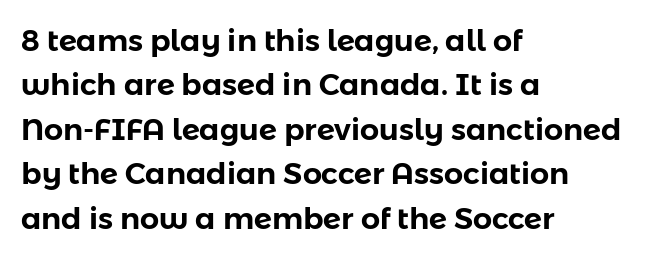
{"serif": "no", "italic": "no", "width": "normal", "stroke_contrast": "low", "x_height": "medium", "monospaced": "no", "underline": "no", "align": "left", "line_spacing": "normal", "line_spacing_ratio": 1.48, "letter_spacing": "normal", "letter_spacing_em": 0.0, "glyph_px": 30}
